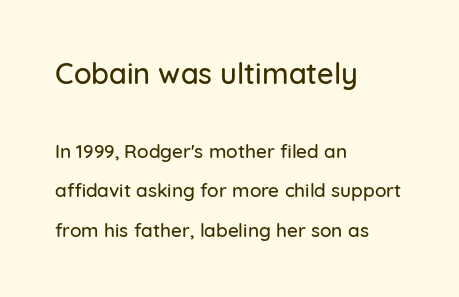
{"serif": "no", "italic": "no", "width": "normal", "stroke_contrast": "low", "x_height": "medium", "monospaced": "no", "underline": "no", "align": "left", "line_spacing": "loose", "line_spacing_ratio": 2.08, "letter_spacing": "normal", "letter_spacing_em": 0.0, "larger_block": "first", "size_ratio": 1.53, "glyph_px": 29}
